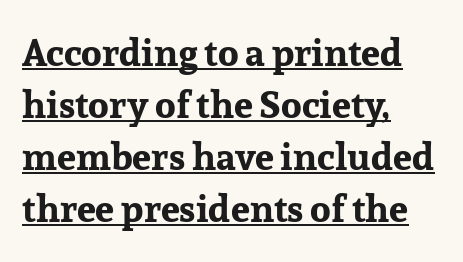
{"serif": "yes", "italic": "no", "bold": "yes", "weight": "bold", "width": "normal", "stroke_contrast": "low", "x_height": "medium", "monospaced": "no", "underline": "yes", "align": "left", "line_spacing": "normal", "line_spacing_ratio": 1.37, "letter_spacing": "normal", "letter_spacing_em": 0.0, "glyph_px": 38}
